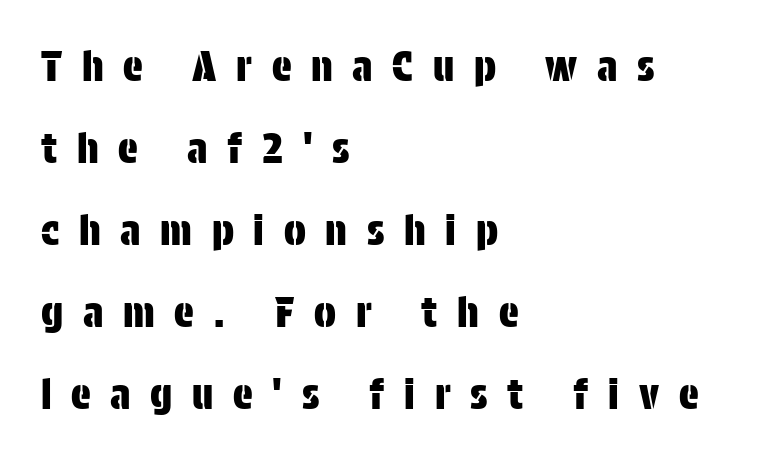
The image shows 41 px condensed sans-serif type, upright; set left-aligned, loose line spacing (2.0x), unusually wide letter spacing (+0.48 em), not underlined; low stroke contrast and a large x-height.
